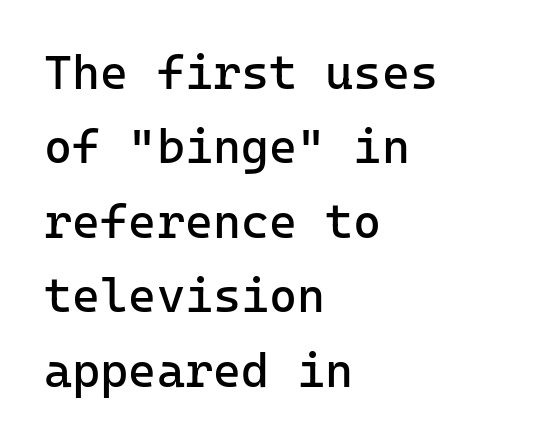
{"serif": "no", "italic": "no", "bold": "no", "weight": "regular", "width": "normal", "stroke_contrast": "low", "x_height": "medium", "monospaced": "yes", "underline": "no", "align": "left", "line_spacing": "normal", "line_spacing_ratio": 1.55, "letter_spacing": "normal", "letter_spacing_em": 0.0, "glyph_px": 48}
